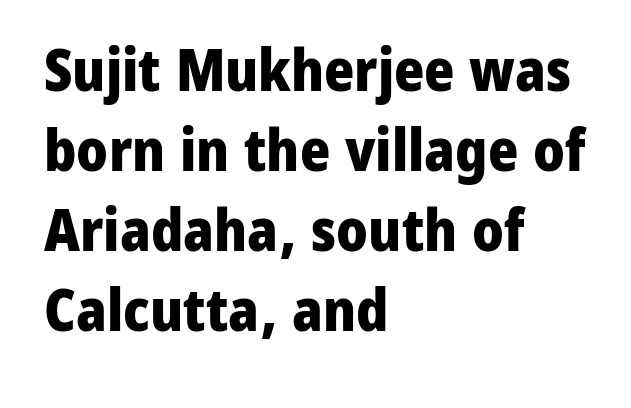
The image shows 58 px heavy sans-serif type, upright; set left-aligned, normal line spacing (1.38x), normal letter spacing, not underlined; low stroke contrast and a medium x-height.
